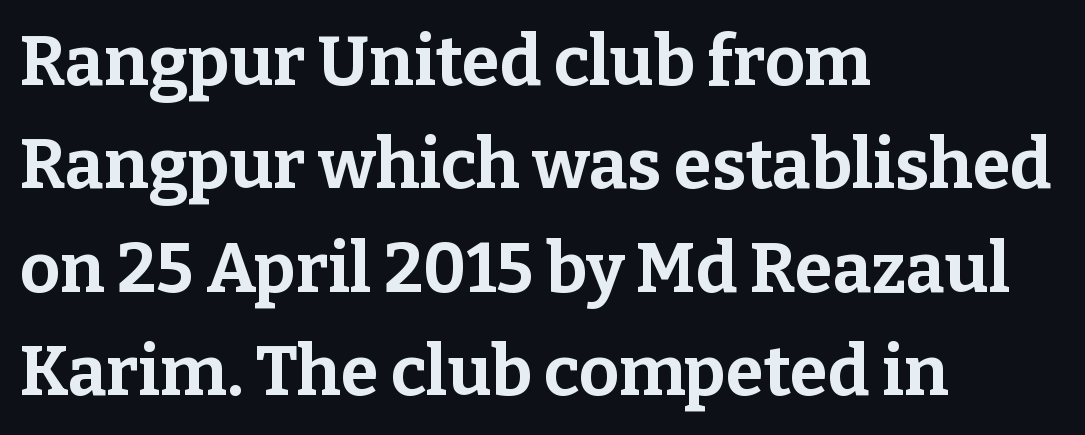
Q: Is the text bold? A: Yes.
Q: Is the text italic (slanted)? A: No, it is upright.
Q: Is the typeface a serif or a sans-serif typeface? A: Serif.
Q: Is the text underlined? A: No.
Q: How is the paragraph aligned? A: Left-aligned.
Q: Is the spacing between letters normal or unusually wide? A: Normal.
Q: Is the spacing between lines tight, normal or loose? A: Normal.
Q: Width (condensed, normal, or wide)? A: Normal.
Q: Stroke contrast? A: Low.
Q: x-height? A: Medium.
Q: Monospaced? A: No.
